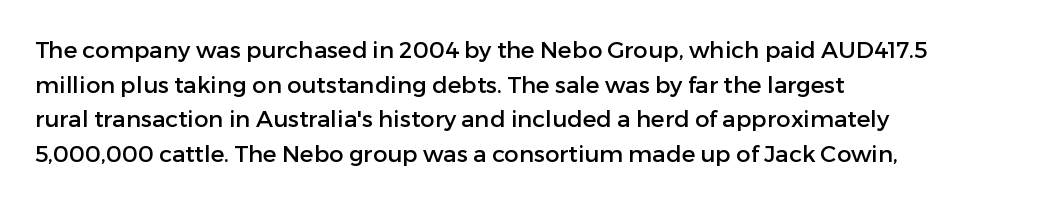
The image shows 23 px text type, upright; set left-aligned, normal line spacing (1.51x), normal letter spacing, not underlined.
